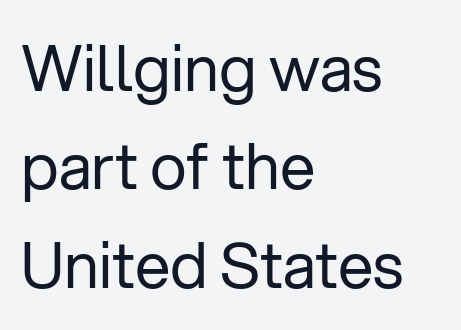
Q: Is the text bold? A: No.
Q: Is the text italic (slanted)? A: No, it is upright.
Q: Is the typeface a serif or a sans-serif typeface? A: Sans-serif.
Q: Is the text underlined? A: No.
Q: How is the paragraph aligned? A: Left-aligned.
Q: Is the spacing between letters normal or unusually wide? A: Normal.
Q: Is the spacing between lines tight, normal or loose? A: Normal.
Q: Width (condensed, normal, or wide)? A: Normal.
Q: Stroke contrast? A: Low.
Q: x-height? A: Medium.
Q: Monospaced? A: No.
